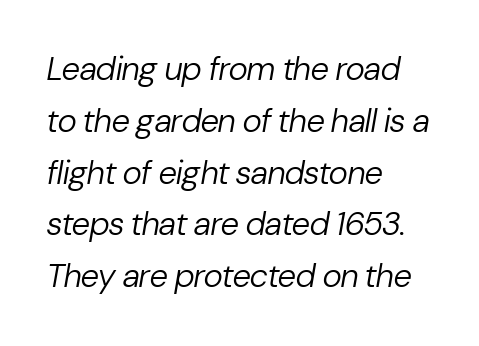
{"italic": "yes", "lean": "right", "slant_degrees": 10, "bold": "no", "weight": "regular", "width": "normal", "stroke_contrast": "low", "x_height": "medium", "monospaced": "no", "underline": "no", "align": "left", "line_spacing": "normal", "line_spacing_ratio": 1.57, "letter_spacing": "normal", "letter_spacing_em": 0.0, "glyph_px": 33}
